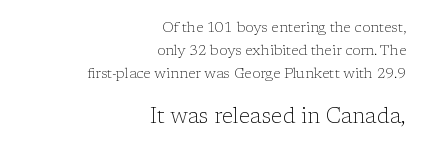
Q: Is the text bold? A: No.
Q: Is the text italic (slanted)? A: No, it is upright.
Q: Is the text underlined? A: No.
Q: How is the paragraph aligned? A: Right-aligned.
Q: Is the spacing between letters normal or unusually wide? A: Normal.
Q: Is the spacing between lines tight, normal or loose? A: Normal.
Q: Which block of text is set in a larger size, the first (top) or the second (bottom)? A: The second (bottom) one.
